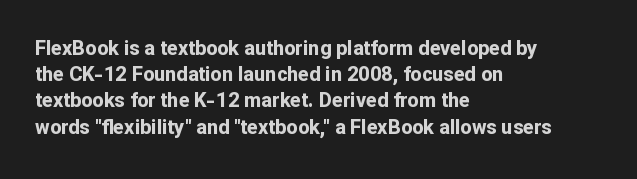
Leftover space on each line is placed entirely after the last word. Honestly, the row spacing looks completely unremarkable. This sample uses an upright cut, with every glyph sitting square on the baseline. A typesetter would call this zero additional tracking. Check the space under the baseline: it is left empty.
